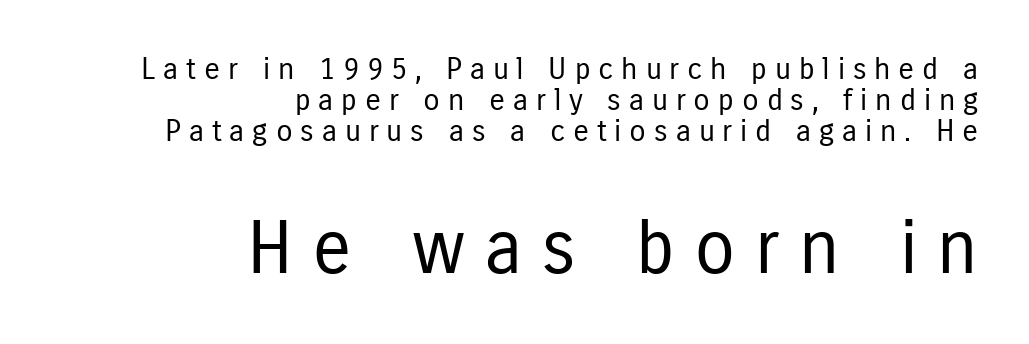
Q: Is the text bold? A: No.
Q: Is the text italic (slanted)? A: No, it is upright.
Q: Is the typeface a serif or a sans-serif typeface? A: Sans-serif.
Q: Is the text underlined? A: No.
Q: How is the paragraph aligned? A: Right-aligned.
Q: Is the spacing between letters normal or unusually wide? A: Unusually wide.
Q: Is the spacing between lines tight, normal or loose? A: Tight.
Q: Which block of text is set in a larger size, the first (top) or the second (bottom)? A: The second (bottom) one.
Q: Width (condensed, normal, or wide)? A: Condensed.
Q: Stroke contrast? A: Low.
Q: x-height? A: Medium.
Q: Monospaced? A: No.
